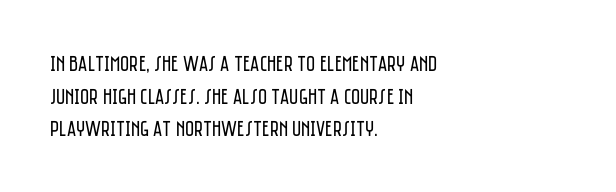
Rows of type keep a routine distance in the vertical direction. The space beneath each line is pristine and unruled. Which margin do the lines hug? The left one — the right edge is uneven. The letterforms sit shoulder to shoulder at normal distance.
